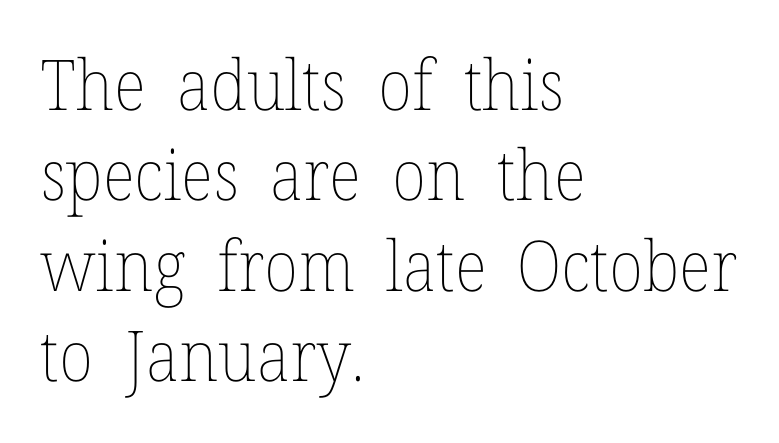
The image shows 70 px thin type, upright; set left-aligned, normal line spacing (1.29x), normal letter spacing, not underlined; low stroke contrast and a medium x-height.
